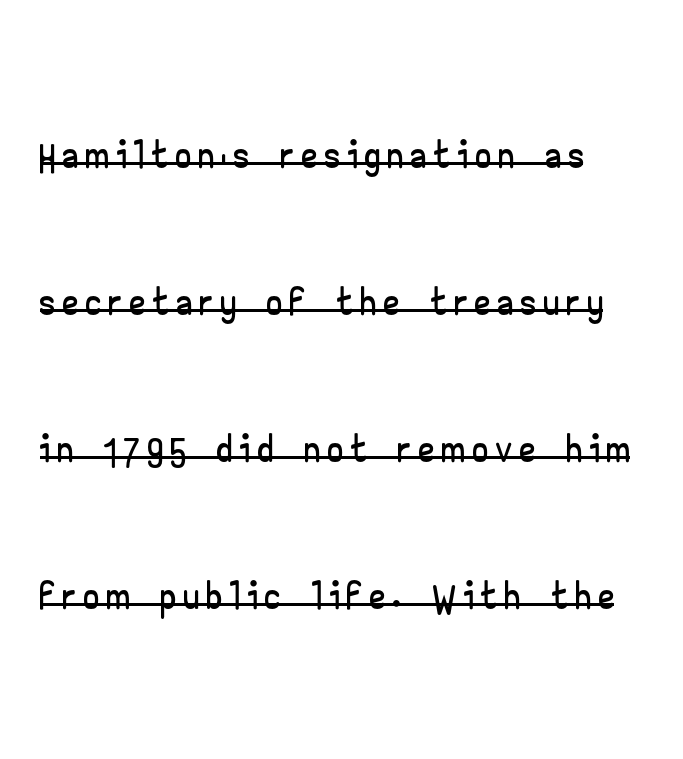
Ascenders rise straight up at ninety degrees. Airy leading. The passage shown is typeset with a sans-serif family. Think of a printed novel: that variable character pitch is what you see here. A typographer would call this underscored text.
